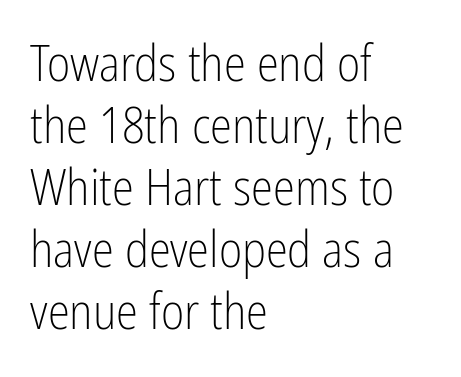
The text block is weighted toward the left margin, trailing off unevenly rightward. Look at the tracking — it's just the regular setting, nothing added. No word sits above an underline. Stem width sits at or under what a default text font uses.
